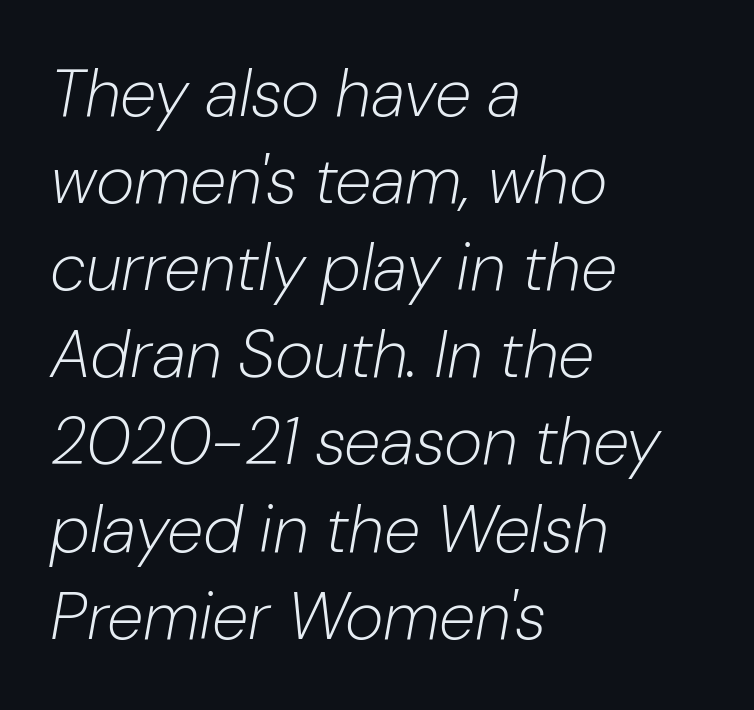
{"italic": "yes", "lean": "right", "slant_degrees": 10, "bold": "no", "weight": "light", "width": "normal", "stroke_contrast": "low", "x_height": "medium", "monospaced": "no", "underline": "no", "align": "left", "line_spacing": "normal", "line_spacing_ratio": 1.32, "letter_spacing": "normal", "letter_spacing_em": 0.0, "glyph_px": 66}
